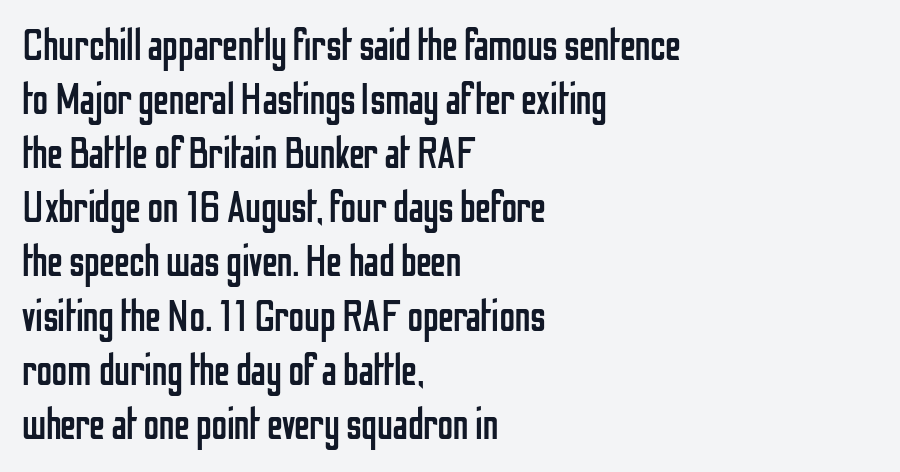
The image shows 44 px regular-weight, condensed sans-serif type, upright; set left-aligned, line spacing 1.23x, normal letter spacing, not underlined; low stroke contrast and a medium x-height.
